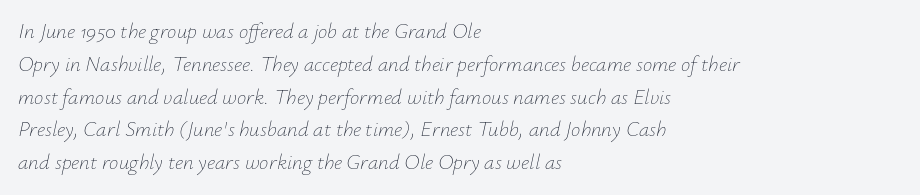
Q: Is the text bold? A: No.
Q: Is the text italic (slanted)? A: Yes, it leans right by about 12 degrees.
Q: Is the text underlined? A: No.
Q: How is the paragraph aligned? A: Left-aligned.
Q: Is the spacing between letters normal or unusually wide? A: Normal.
Q: Is the spacing between lines tight, normal or loose? A: Normal.
